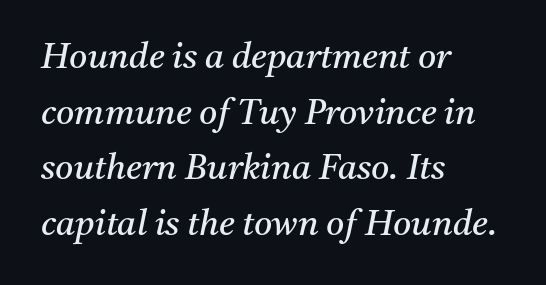
The image shows 35 px regular-weight serif type, italic (leaning right); set left-aligned, normal line spacing (1.59x), normal letter spacing, not underlined; medium stroke contrast and a medium x-height.
